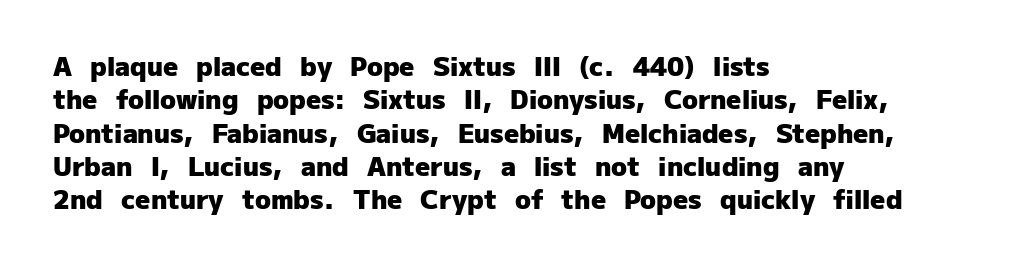
Q: Is the text bold? A: Yes.
Q: Is the text italic (slanted)? A: No, it is upright.
Q: Is the text underlined? A: No.
Q: How is the paragraph aligned? A: Left-aligned.
Q: Is the spacing between letters normal or unusually wide? A: Normal.
Q: Is the spacing between lines tight, normal or loose? A: Normal.
